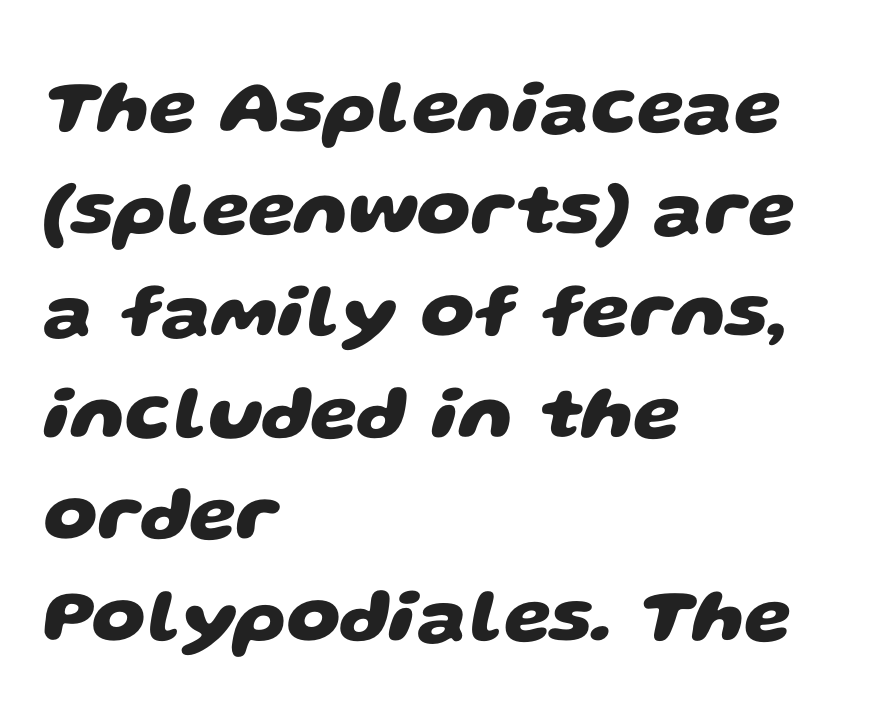
The rendering shows plain stroke endings on the letterforms — a sans-serif design. The passage shown is emphatically bold. Regular leading. Spacing verdict: proportional, widths tailored to each character. Beneath every word, the page is bare. The letterforms sit shoulder to shoulder at normal distance.
